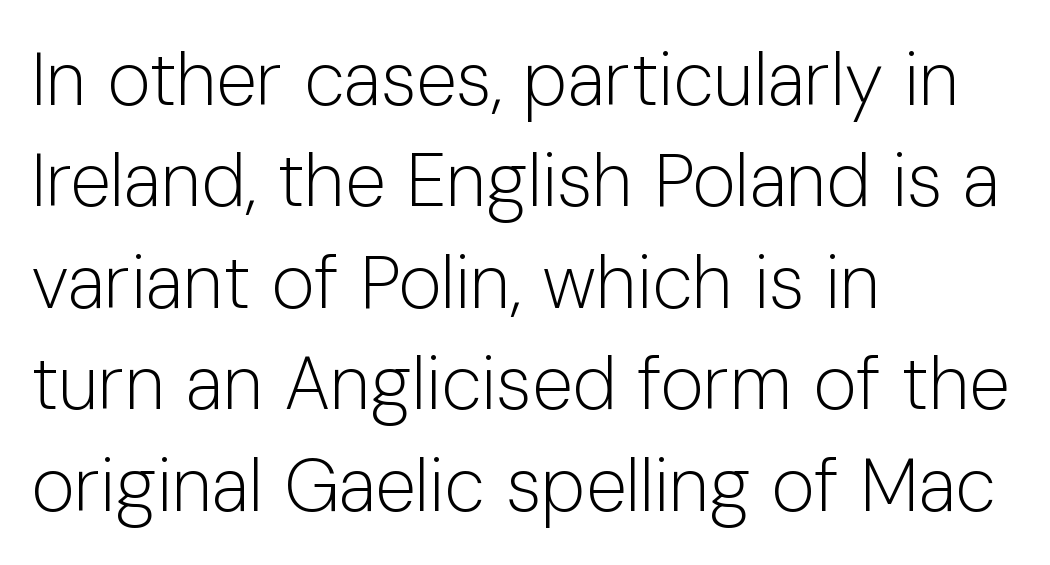
{"serif": "no", "italic": "no", "bold": "no", "weight": "light", "width": "normal", "stroke_contrast": "low", "x_height": "medium", "monospaced": "no", "underline": "no", "align": "left", "line_spacing": "normal", "line_spacing_ratio": 1.37, "letter_spacing": "normal", "letter_spacing_em": 0.0, "glyph_px": 74}
